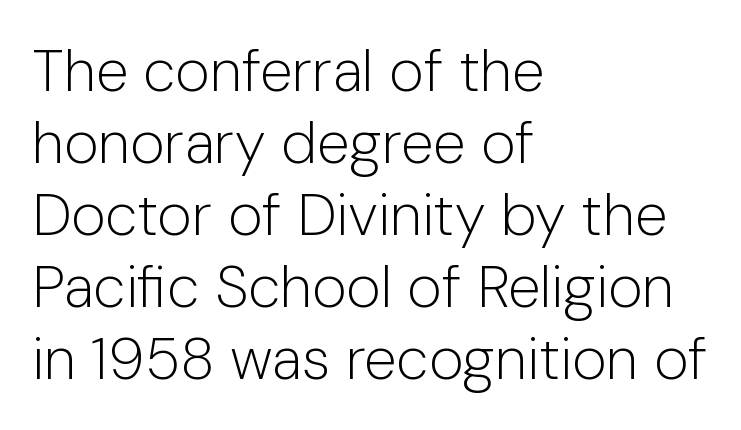
Heaviness? Minimal to ordinary, like unemphasized prose. The rendering anchors every line to the left-hand side. Is there any slant? The stems are plumb. Descenders hang freely into open space. Observe the absence of serifs on each vertical stroke in this sample. The passage shown is typed in a proportional face where columns would drift.
